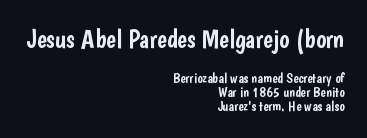
The image shows 26 px text type, upright; set right-aligned, tight line spacing (0.98x), normal letter spacing, not underlined; the first (top) block is 1.86x larger.
